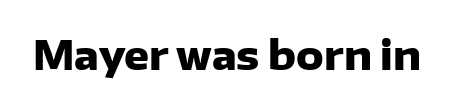
The image shows 39 px heavy sans-serif type, upright; set normal letter spacing, not underlined; low stroke contrast and a medium x-height.
